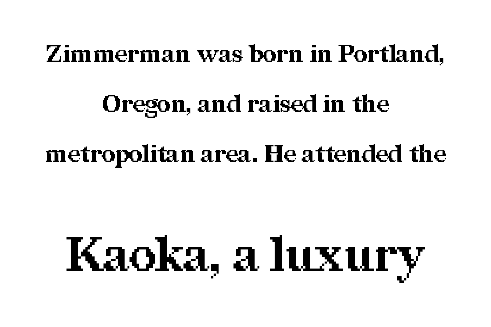
Font category for this specimen: serif. Is there any slant? The stems are plumb. Compare the two chunks: the lower has the greater cap height. What weight is shown? A full bold with thick strokes. The text block is weighted toward neither margin, spreading evenly from the middle.
